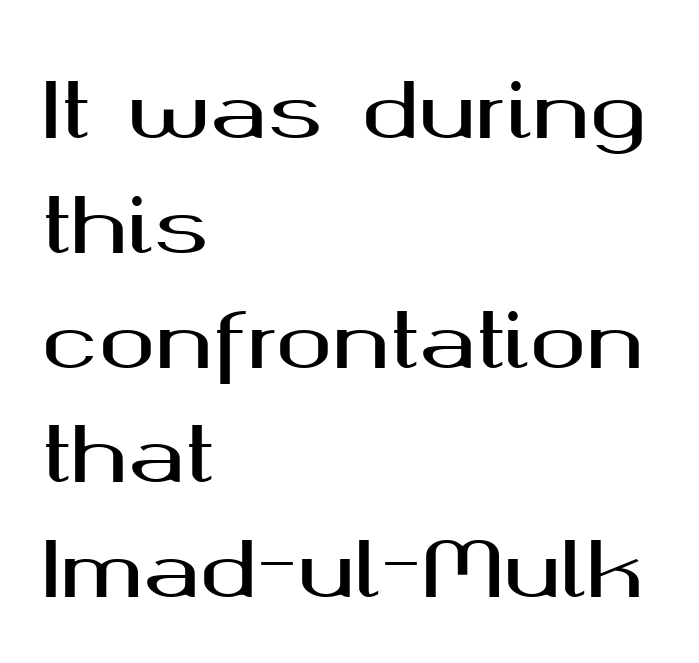
{"serif": "no", "italic": "no", "width": "wide", "stroke_contrast": "medium", "x_height": "medium", "monospaced": "no", "underline": "no", "align": "left", "line_spacing": "normal", "line_spacing_ratio": 1.51, "letter_spacing": "normal", "letter_spacing_em": 0.0, "glyph_px": 76}
